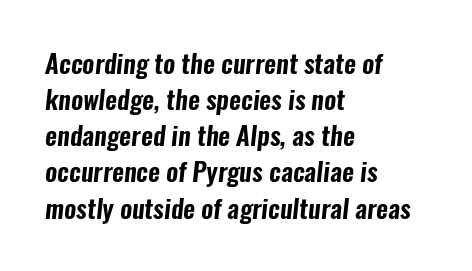
Q: Is the text underlined? A: No.
Q: How is the paragraph aligned? A: Left-aligned.
Q: Is the spacing between letters normal or unusually wide? A: Normal.
Q: Is the spacing between lines tight, normal or loose? A: Normal.
